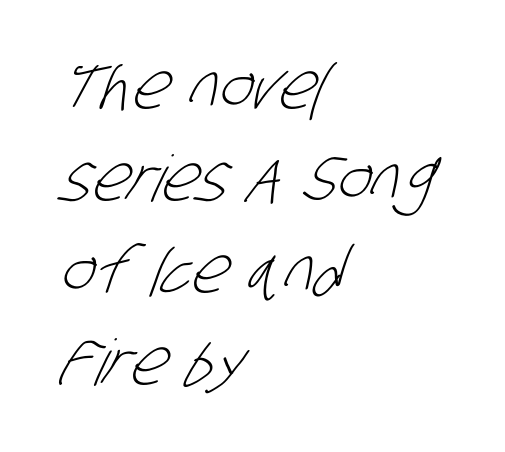
{"serif": "no", "bold": "no", "weight": "light", "width": "condensed", "stroke_contrast": "low", "x_height": "large", "monospaced": "no", "underline": "no", "align": "left", "line_spacing": "normal", "line_spacing_ratio": 1.44, "letter_spacing": "normal", "letter_spacing_em": 0.0, "glyph_px": 64}
